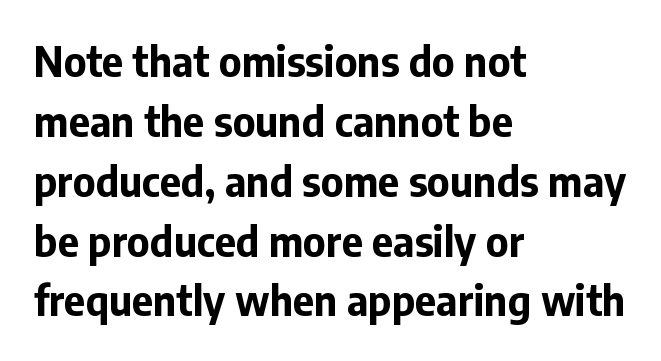
The image shows 41 px bold sans-serif type, upright; set left-aligned, normal line spacing (1.46x), normal letter spacing, not underlined; low stroke contrast and a medium x-height.
